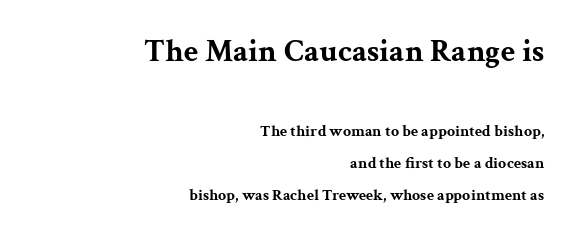
{"serif": "yes", "italic": "no", "bold": "yes", "weight": "bold", "width": "wide", "stroke_contrast": "medium", "x_height": "medium", "monospaced": "no", "underline": "no", "align": "right", "line_spacing": "loose", "line_spacing_ratio": 2.0, "letter_spacing": "normal", "letter_spacing_em": 0.0, "larger_block": "first", "size_ratio": 2.0, "glyph_px": 32}
